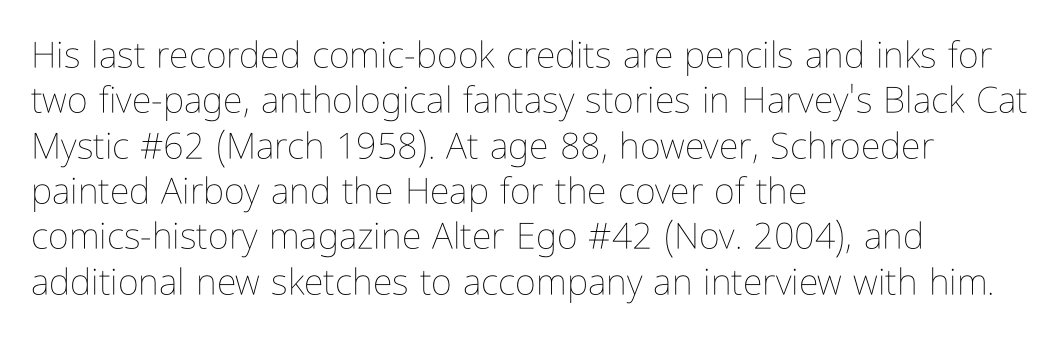
Q: Is the text bold? A: No.
Q: Is the text italic (slanted)? A: No, it is upright.
Q: Is the text underlined? A: No.
Q: How is the paragraph aligned? A: Left-aligned.
Q: Is the spacing between letters normal or unusually wide? A: Normal.
Q: Is the spacing between lines tight, normal or loose? A: Normal.
Q: Width (condensed, normal, or wide)? A: Condensed.
Q: Stroke contrast? A: Low.
Q: x-height? A: Medium.
Q: Monospaced? A: No.
